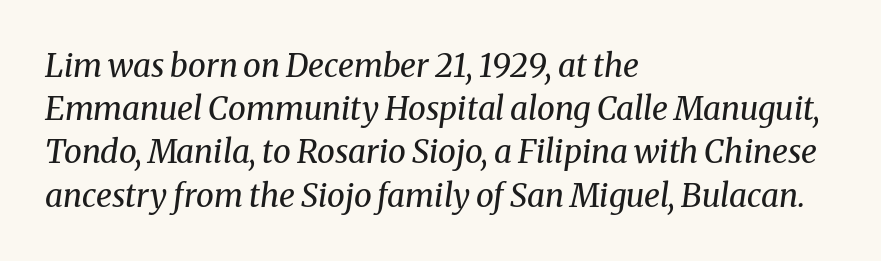
Is the block centered? No — it sits flush against the left margin. The designer went with a serif here, giving each stem small feet. The weight tops out at a normal text grade. A clean baseline with only descenders dipping below it. Is this a fixed-width face? No — the glyphs have proportional, varying widths.
